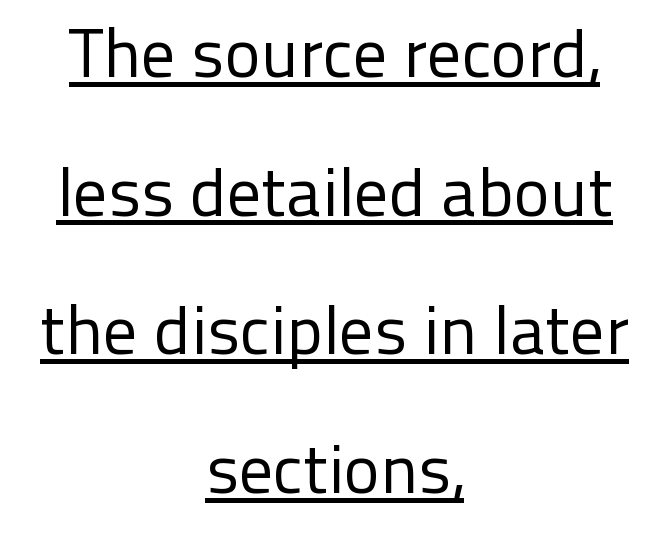
Q: Is the text bold? A: No.
Q: Is the text italic (slanted)? A: No, it is upright.
Q: Is the typeface a serif or a sans-serif typeface? A: Sans-serif.
Q: Is the text underlined? A: Yes.
Q: How is the paragraph aligned? A: Centered.
Q: Is the spacing between letters normal or unusually wide? A: Normal.
Q: Is the spacing between lines tight, normal or loose? A: Loose.
Q: Width (condensed, normal, or wide)? A: Normal.
Q: Stroke contrast? A: Low.
Q: x-height? A: Medium.
Q: Monospaced? A: No.
